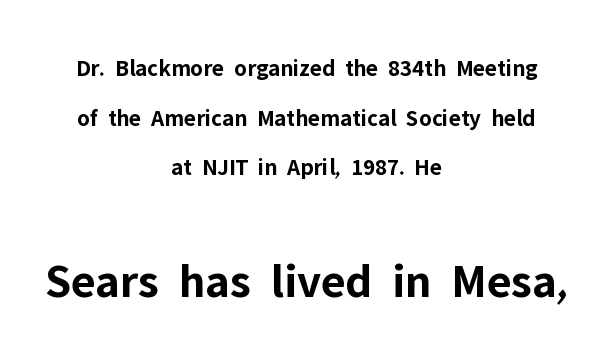
{"serif": "no", "italic": "no", "bold": "yes", "weight": "bold", "width": "normal", "stroke_contrast": "low", "x_height": "medium", "monospaced": "no", "underline": "no", "align": "center", "line_spacing": "loose", "line_spacing_ratio": 2.07, "letter_spacing": "normal", "letter_spacing_em": 0.0, "larger_block": "second", "size_ratio": 2.04, "glyph_px": 49}
